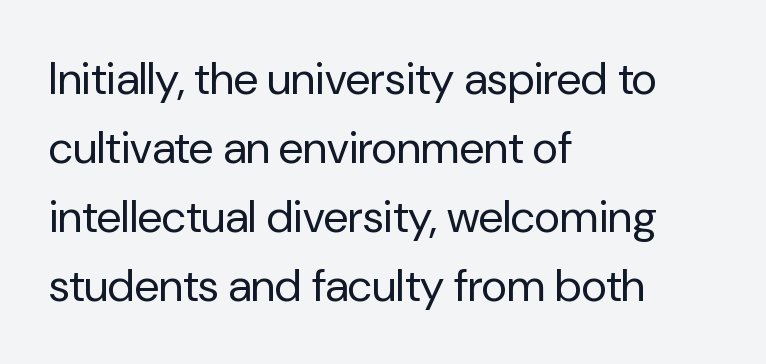
Type without underlining. These lines are rendered in a variable-pitch font. Reading down the column, the eye jumps a familiar distance to each next line. Caption: multi-line text, flush left, ragged right.
